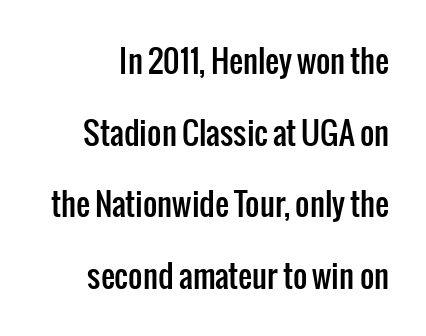
The image shows 31 px condensed sans-serif type, upright; set loose line spacing (2.31x), normal letter spacing, not underlined; low stroke contrast and a medium x-height.
